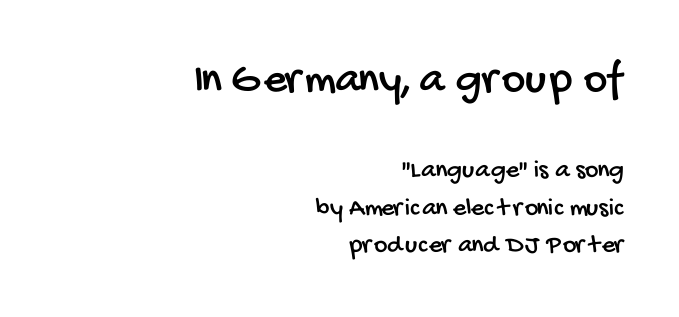
The image shows 45 px condensed sans-serif type; set right-aligned, normal line spacing (1.43x), normal letter spacing, not underlined; the first (top) block is 1.73x larger; low stroke contrast and a large x-height.
